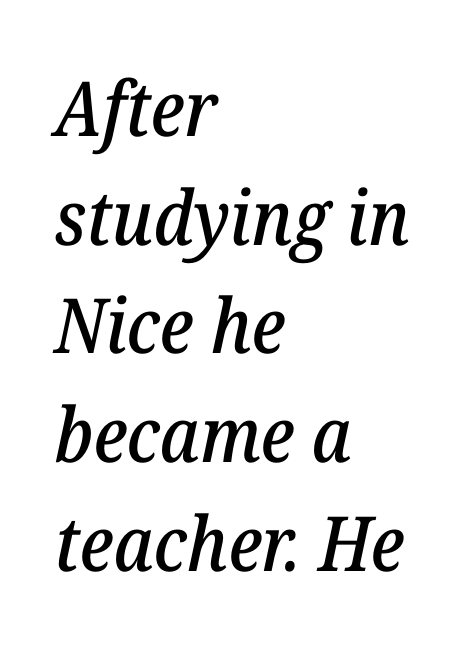
The image shows 76 px serif type, italic (leaning right); set left-aligned, normal line spacing (1.43x), normal letter spacing, not underlined; low stroke contrast and a medium x-height.
